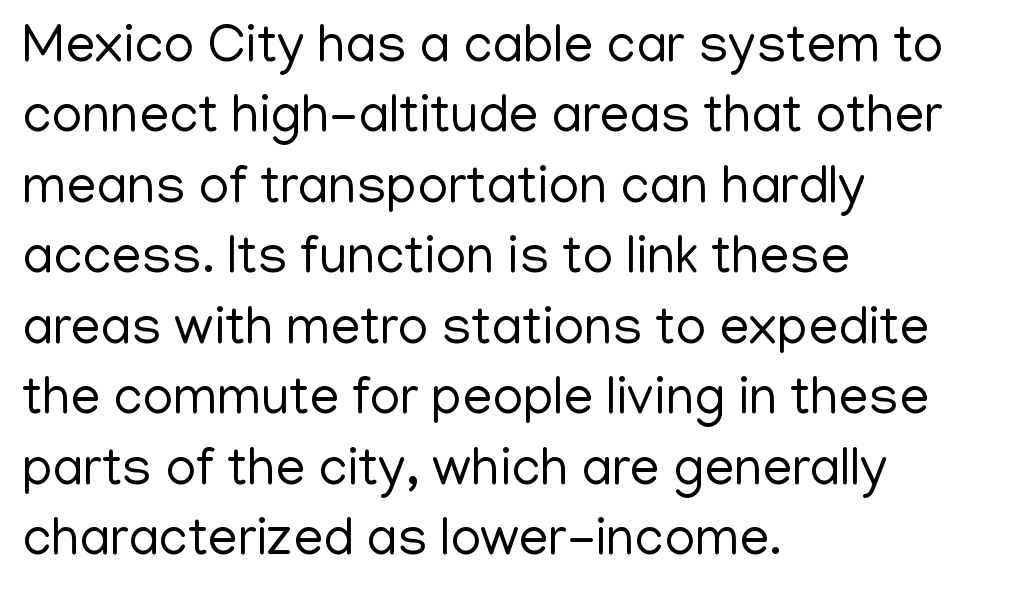
Reading down the block, your eye returns to a fixed left position each line. The lettering stays uniformly vertical, giving the passage a roman look. Font category for this specimen: sans-serif. Evenly set lines give the paragraph a standard silhouette. The specimen omits any rule beneath the text block's lines.
